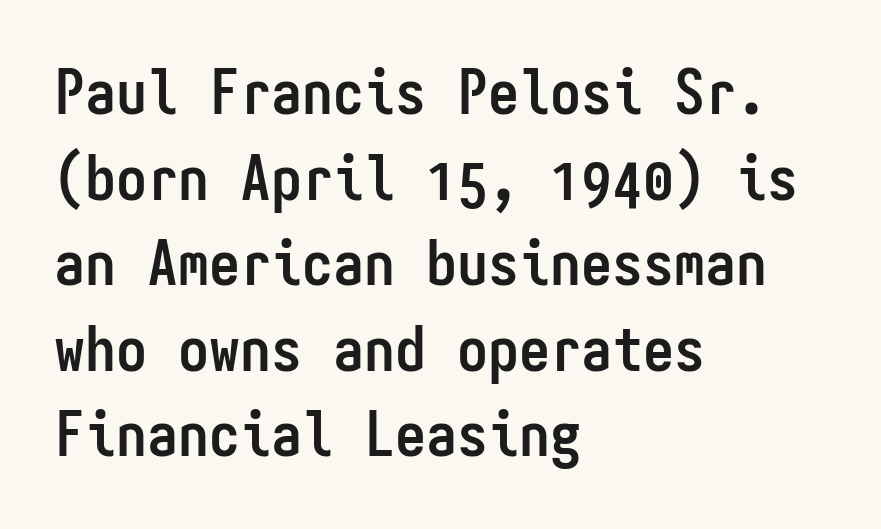
Q: Is the text bold? A: Yes.
Q: Is the text italic (slanted)? A: No, it is upright.
Q: Is the typeface a serif or a sans-serif typeface? A: Sans-serif.
Q: Is the text underlined? A: No.
Q: How is the paragraph aligned? A: Left-aligned.
Q: Is the spacing between letters normal or unusually wide? A: Normal.
Q: Is the spacing between lines tight, normal or loose? A: Normal.
Q: Width (condensed, normal, or wide)? A: Condensed.
Q: Stroke contrast? A: Low.
Q: x-height? A: Medium.
Q: Monospaced? A: Yes.
